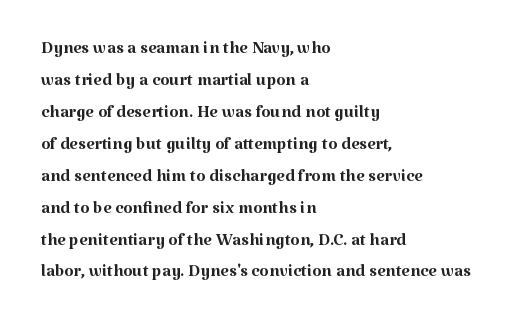
{"italic": "no", "bold": "no", "underline": "no", "align": "left", "line_spacing": "normal", "line_spacing_ratio": 1.33, "letter_spacing": "normal", "letter_spacing_em": 0.0, "glyph_px": 24}
